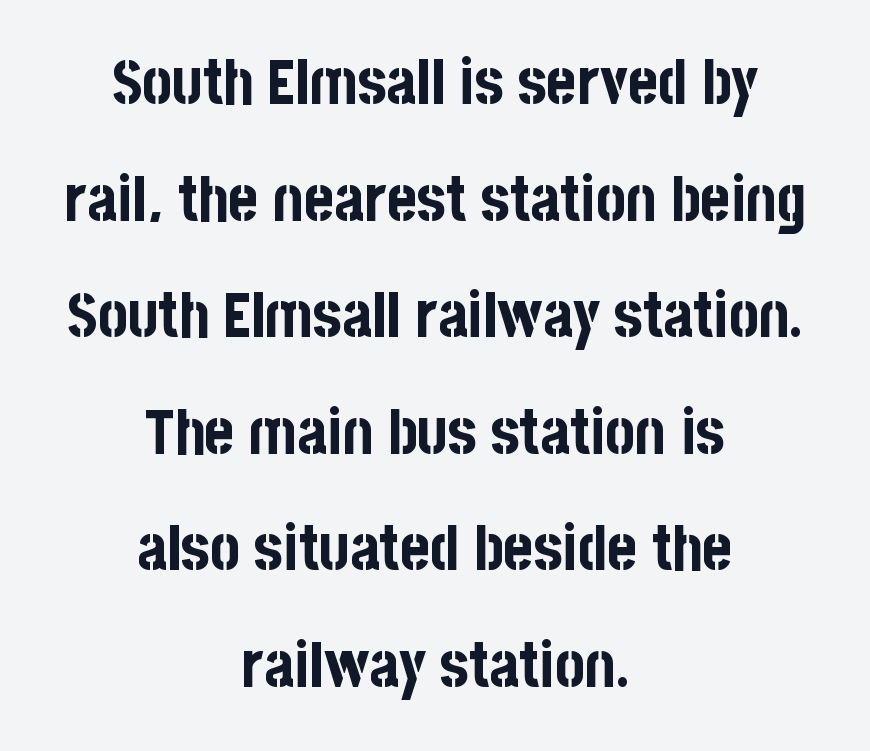
Has an underline been added? It has not. Does the lettering tilt? It doesn't — this is upright. The type family on display is of the sans-serif kind. Visually the block forms a symmetrical silhouette, jagged on both flanks. The letters sit at their default tracking, neither squeezed nor spread.
